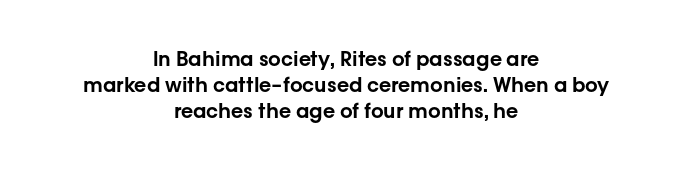
The image shows 20 px text type, upright; set centered, normal line spacing (1.29x), normal letter spacing, not underlined.
